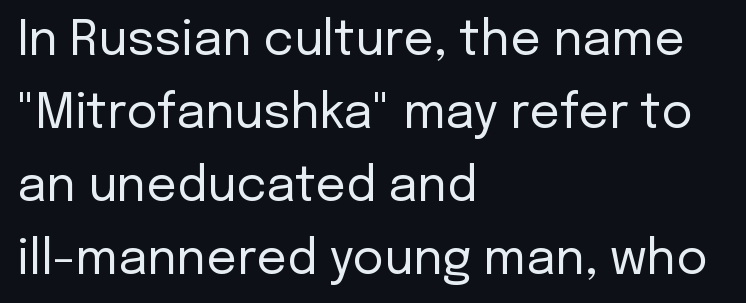
{"serif": "no", "italic": "no", "bold": "no", "weight": "regular", "width": "normal", "stroke_contrast": "low", "x_height": "medium", "monospaced": "no", "underline": "no", "align": "left", "line_spacing": "normal", "line_spacing_ratio": 1.52, "letter_spacing": "normal", "letter_spacing_em": 0.0, "glyph_px": 48}
